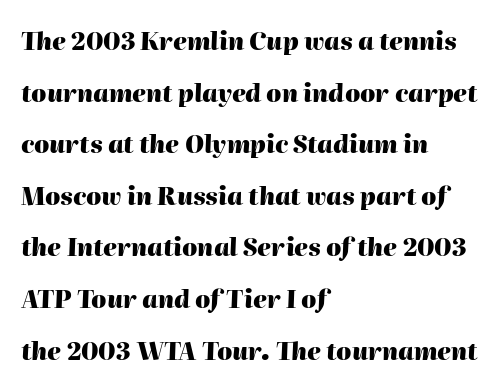
Beneath every word, the page is bare. The letters are slanted; this is an italic face. The leading is generous, giving the passage an open texture. The paragraph shown leans on its left margin. You'd pick this weight for a headline — it's a proper bold.
